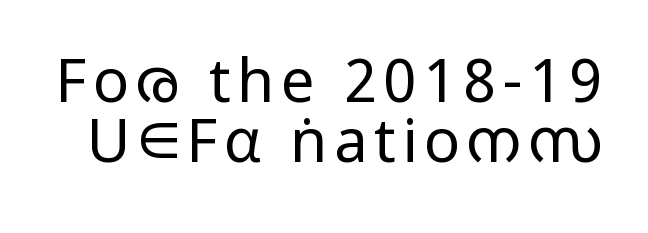
Check where the strokes stop: nothing finishes them off — pure sans. Note the varied advance widths — an 'i' is clearly narrower than an 'm'. Ink coverage per letter is moderate at most. The space directly below the letters is spotless.
